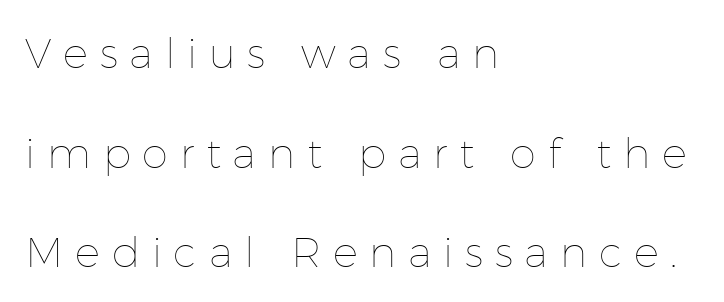
Q: Is the text bold? A: No.
Q: Is the text italic (slanted)? A: No, it is upright.
Q: Is the text underlined? A: No.
Q: How is the paragraph aligned? A: Left-aligned.
Q: Is the spacing between letters normal or unusually wide? A: Unusually wide.
Q: Is the spacing between lines tight, normal or loose? A: Loose.
Q: Width (condensed, normal, or wide)? A: Normal.
Q: Stroke contrast? A: Low.
Q: x-height? A: Medium.
Q: Monospaced? A: No.
